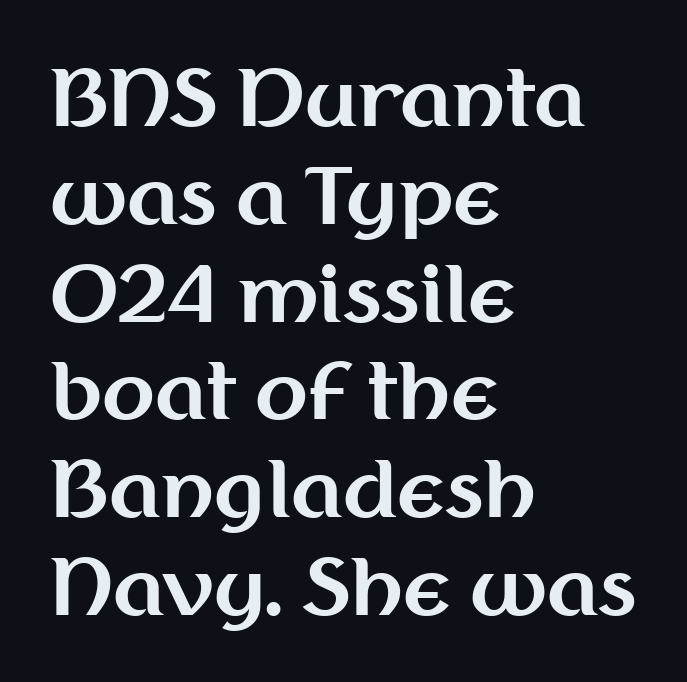
Q: Is the text bold? A: Yes.
Q: Is the text italic (slanted)? A: No, it is upright.
Q: Is the typeface a serif or a sans-serif typeface? A: Sans-serif.
Q: Is the text underlined? A: No.
Q: How is the paragraph aligned? A: Left-aligned.
Q: Is the spacing between letters normal or unusually wide? A: Normal.
Q: Is the spacing between lines tight, normal or loose? A: Normal.
Q: Width (condensed, normal, or wide)? A: Normal.
Q: Stroke contrast? A: Medium.
Q: x-height? A: Medium.
Q: Monospaced? A: No.
